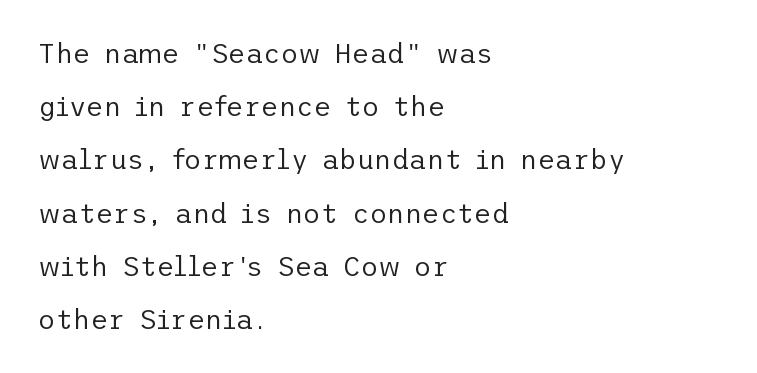
{"italic": "no", "bold": "no", "underline": "no", "align": "left", "line_spacing": "loose", "line_spacing_ratio": 1.97, "letter_spacing": "normal", "letter_spacing_em": 0.0, "glyph_px": 27}
